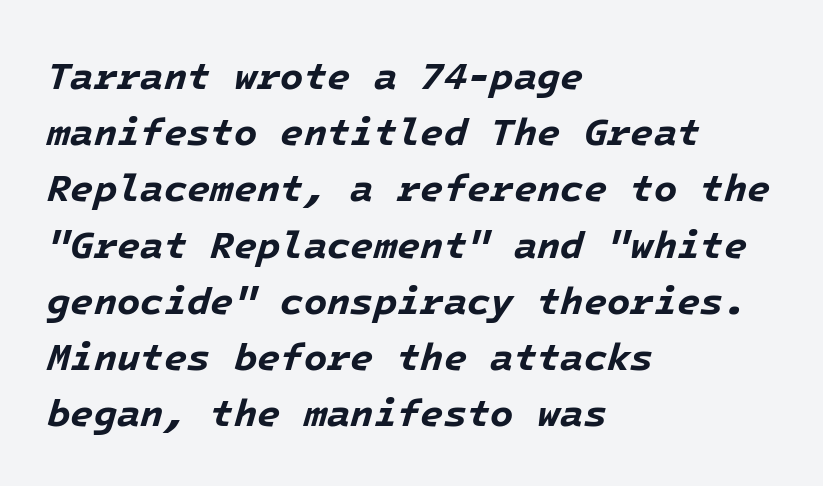
{"italic": "yes", "lean": "right", "slant_degrees": 16, "bold": "yes", "weight": "bold", "width": "normal", "stroke_contrast": "low", "x_height": "medium", "underline": "no", "align": "left", "line_spacing": "normal", "line_spacing_ratio": 1.48, "letter_spacing": "normal", "letter_spacing_em": 0.0, "glyph_px": 38}
